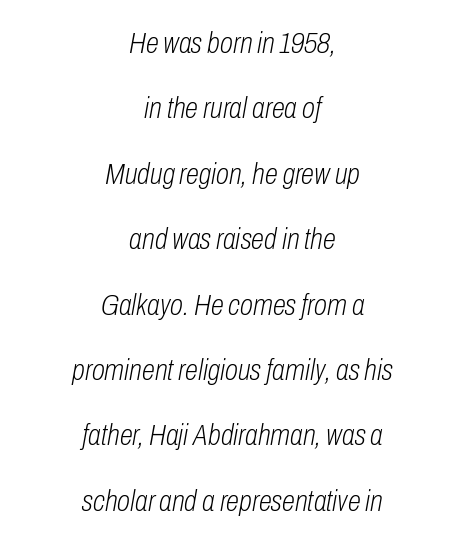
The image shows 30 px light, condensed type, italic (leaning right); set centered, loose line spacing (2.18x), normal letter spacing, not underlined; low stroke contrast and a medium x-height.
